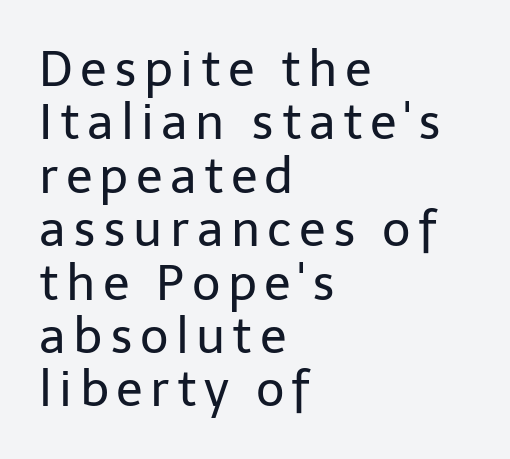
Q: Is the text bold? A: No.
Q: Is the text italic (slanted)? A: No, it is upright.
Q: Is the typeface a serif or a sans-serif typeface? A: Sans-serif.
Q: Is the text underlined? A: No.
Q: How is the paragraph aligned? A: Left-aligned.
Q: Is the spacing between lines tight, normal or loose? A: Tight.
Q: Width (condensed, normal, or wide)? A: Normal.
Q: Stroke contrast? A: Low.
Q: x-height? A: Medium.
Q: Monospaced? A: No.
